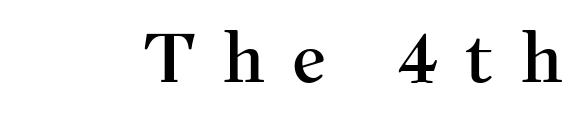
{"serif": "yes", "italic": "no", "width": "normal", "stroke_contrast": "medium", "x_height": "medium", "monospaced": "no", "underline": "no", "letter_spacing": "wide", "letter_spacing_em": 0.4, "glyph_px": 68}
